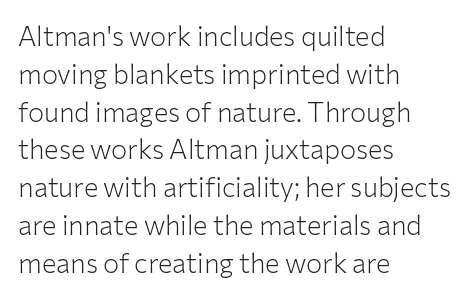
Q: Is the text bold? A: No.
Q: Is the text italic (slanted)? A: No, it is upright.
Q: Is the text underlined? A: No.
Q: How is the paragraph aligned? A: Left-aligned.
Q: Is the spacing between letters normal or unusually wide? A: Normal.
Q: Is the spacing between lines tight, normal or loose? A: Normal.
